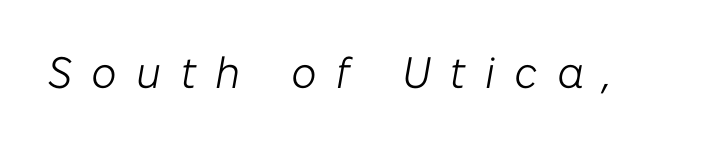
The image shows 44 px light type, italic (leaning right); set unusually wide letter spacing (+0.44 em), not underlined; low stroke contrast and a medium x-height.
